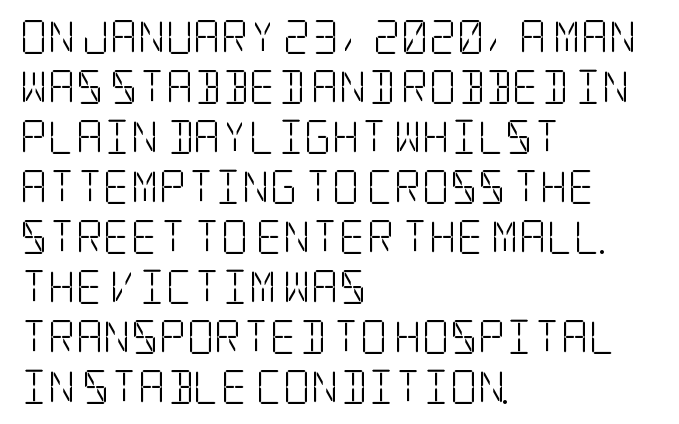
The passage shown has conventional tracking throughout. Letterform terminals end in serifs throughout the passage. Beneath every word, the page is bare. Each line starts at the same left margin while the right side varies.
